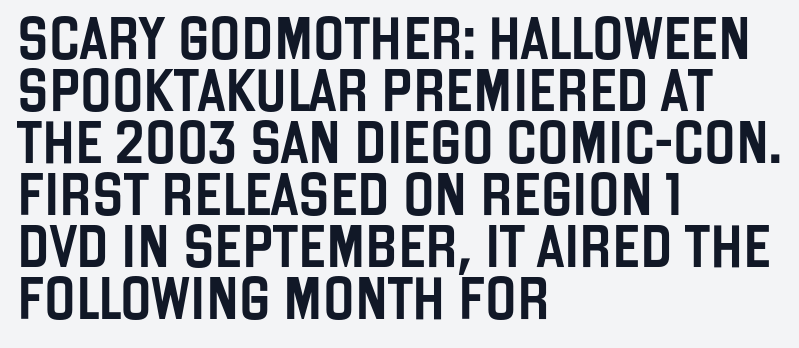
Q: Is the text italic (slanted)? A: No, it is upright.
Q: Is the typeface a serif or a sans-serif typeface? A: Sans-serif.
Q: Is the text underlined? A: No.
Q: How is the paragraph aligned? A: Left-aligned.
Q: Is the spacing between letters normal or unusually wide? A: Normal.
Q: Width (condensed, normal, or wide)? A: Condensed.
Q: Stroke contrast? A: Low.
Q: x-height? A: Large.
Q: Monospaced? A: No.
